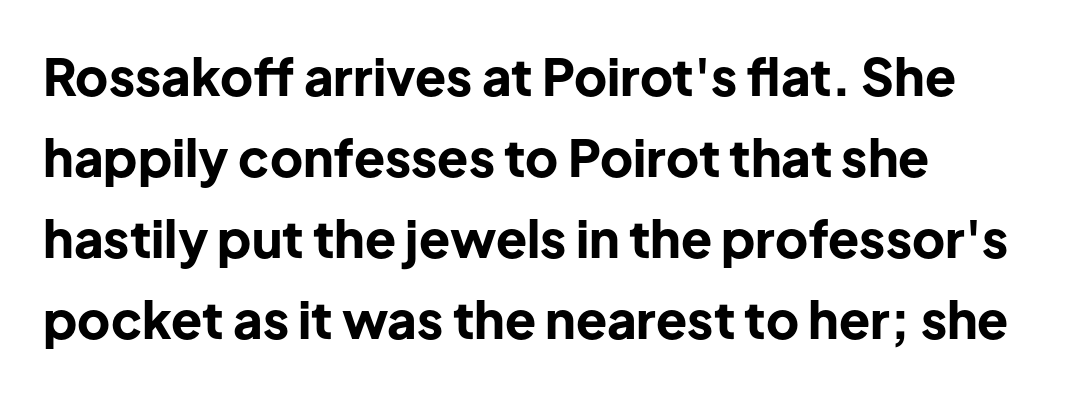
The image shows 51 px bold sans-serif type, upright; set left-aligned, normal line spacing (1.59x), normal letter spacing, not underlined; low stroke contrast and a medium x-height.
